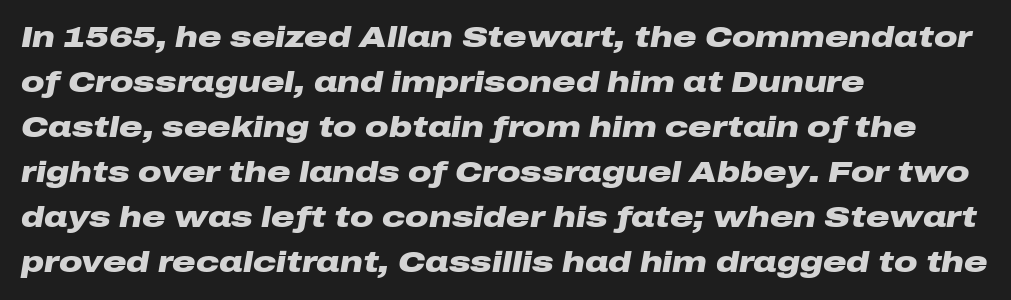
Q: Is the text bold? A: Yes.
Q: Is the text italic (slanted)? A: Yes, it leans right by about 10 degrees.
Q: Is the text underlined? A: No.
Q: How is the paragraph aligned? A: Left-aligned.
Q: Is the spacing between letters normal or unusually wide? A: Normal.
Q: Is the spacing between lines tight, normal or loose? A: Normal.
Q: Width (condensed, normal, or wide)? A: Wide.
Q: Stroke contrast? A: Low.
Q: x-height? A: Medium.
Q: Monospaced? A: No.
